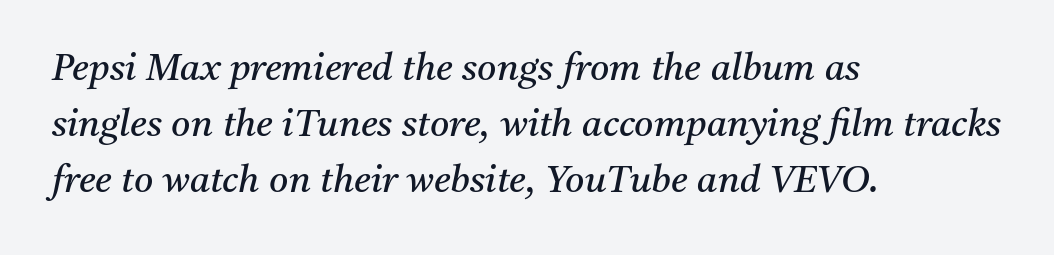
{"serif": "yes", "italic": "yes", "lean": "right", "slant_degrees": 11, "bold": "no", "weight": "regular", "width": "normal", "stroke_contrast": "medium", "x_height": "medium", "monospaced": "no", "underline": "no", "align": "left", "line_spacing": "normal", "line_spacing_ratio": 1.52, "letter_spacing": "normal", "letter_spacing_em": 0.0, "glyph_px": 37}
